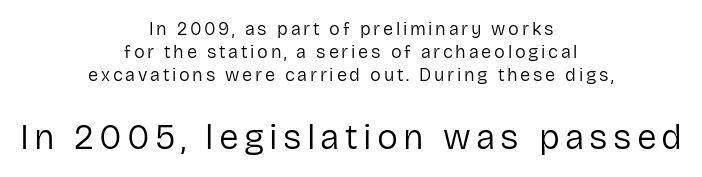
{"serif": "no", "italic": "no", "bold": "no", "weight": "regular", "width": "normal", "stroke_contrast": "low", "x_height": "medium", "monospaced": "no", "underline": "no", "align": "center", "line_spacing": "normal", "line_spacing_ratio": 1.29, "larger_block": "second", "size_ratio": 1.94, "glyph_px": 35}
